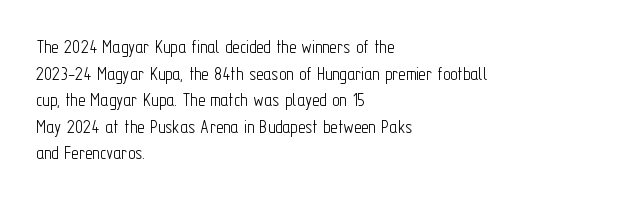
The image shows 20 px text type, upright; set left-aligned, normal line spacing (1.33x), normal letter spacing, not underlined.
